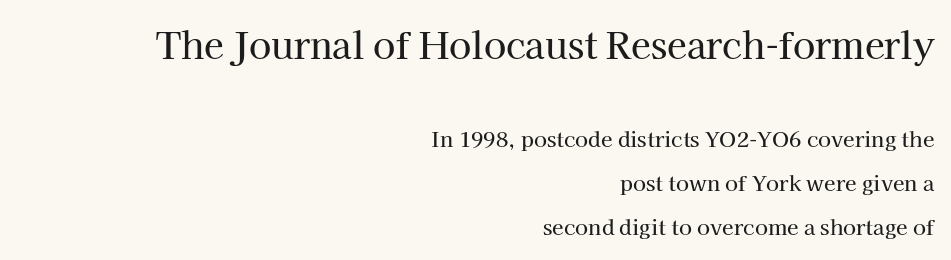
The image shows 36 px serif type, upright; set right-aligned, loose line spacing (2.11x), normal letter spacing, not underlined; the first (top) block is 1.71x larger; high stroke contrast and a medium x-height.
